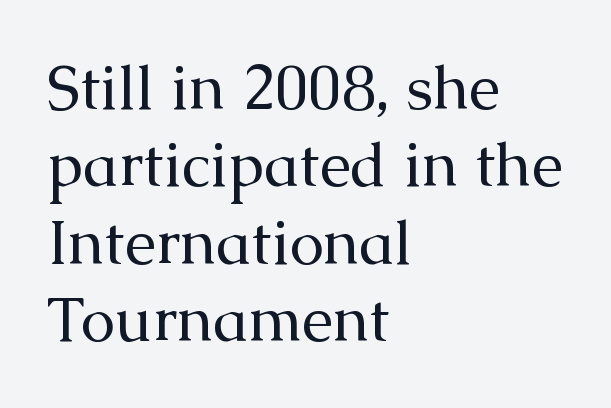
{"serif": "yes", "italic": "no", "bold": "no", "weight": "regular", "width": "normal", "stroke_contrast": "medium", "x_height": "medium", "monospaced": "no", "underline": "no", "align": "left", "line_spacing": "normal", "line_spacing_ratio": 1.25, "letter_spacing": "normal", "letter_spacing_em": 0.0, "glyph_px": 62}
